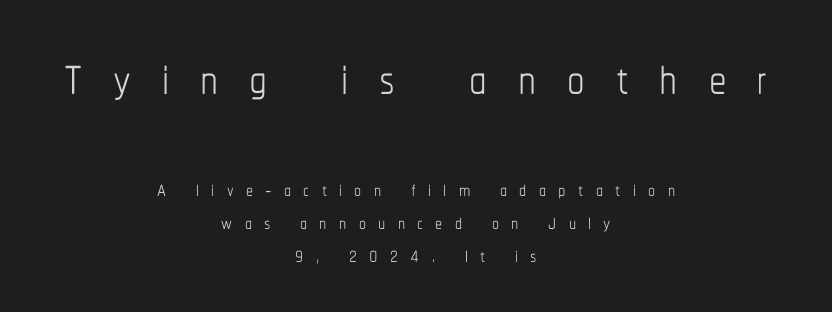
Upright lettering throughout. The text block is weighted toward neither margin, spreading evenly from the middle. Visually, the top section dominates because its glyphs are scaled up. There is plenty of visible air inserted between adjacent glyphs.
